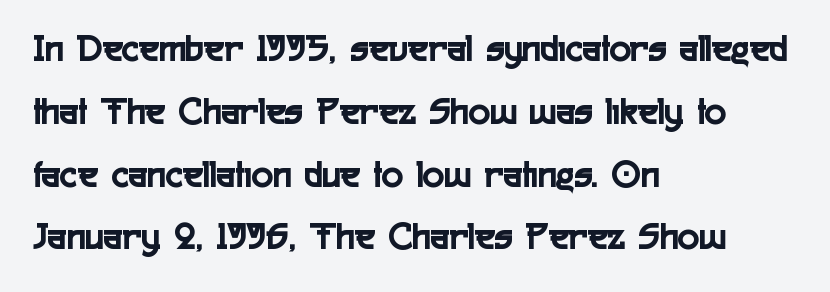
The zone under the glyphs is completely vacant. Typeset ragged right — the left edge is the straight one. This sample uses a sans-serif face. Posture: vertical. In terms of letterspacing, this is plain default setting.
